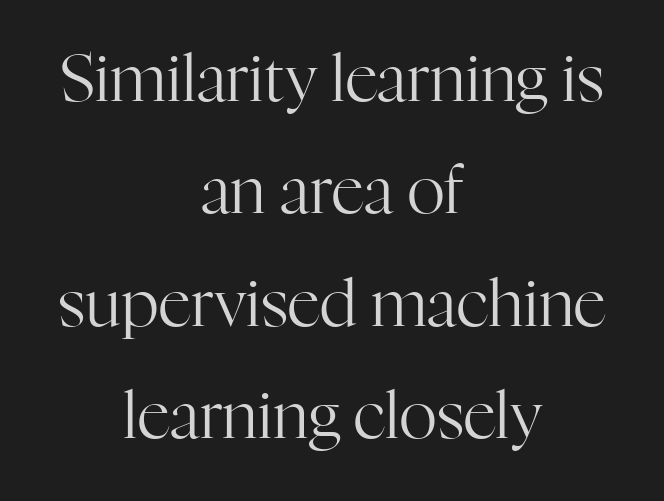
Q: Is the text bold? A: No.
Q: Is the text italic (slanted)? A: No, it is upright.
Q: Is the typeface a serif or a sans-serif typeface? A: Serif.
Q: Is the text underlined? A: No.
Q: How is the paragraph aligned? A: Centered.
Q: Is the spacing between letters normal or unusually wide? A: Normal.
Q: Width (condensed, normal, or wide)? A: Normal.
Q: Stroke contrast? A: High.
Q: x-height? A: Medium.
Q: Monospaced? A: No.
